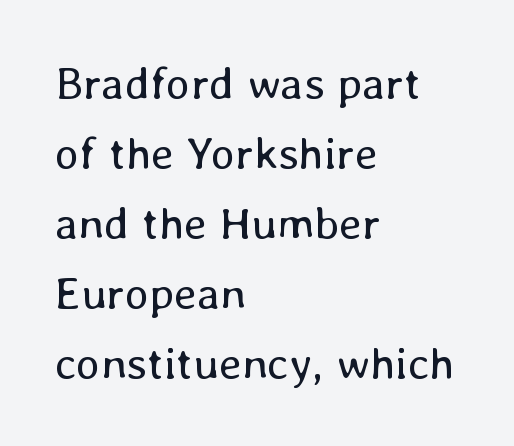
{"italic": "no", "bold": "no", "weight": "regular", "width": "normal", "stroke_contrast": "low", "x_height": "medium", "monospaced": "no", "underline": "no", "align": "left", "line_spacing": "normal", "line_spacing_ratio": 1.52, "letter_spacing": "normal", "letter_spacing_em": 0.0, "glyph_px": 46}
